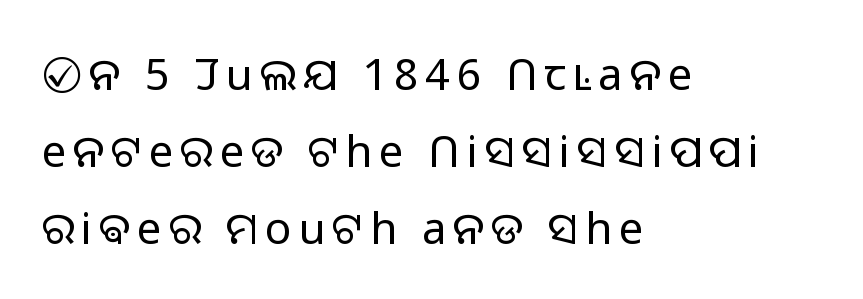
{"serif": "no", "italic": "no", "bold": "no", "weight": "light", "width": "normal", "stroke_contrast": "low", "x_height": "medium", "monospaced": "no", "underline": "no", "align": "left", "line_spacing_ratio": 1.75, "glyph_px": 44}
